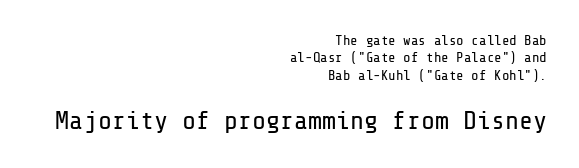
Q: Is the text bold? A: No.
Q: Is the text italic (slanted)? A: No, it is upright.
Q: Is the text underlined? A: No.
Q: How is the paragraph aligned? A: Right-aligned.
Q: Is the spacing between letters normal or unusually wide? A: Normal.
Q: Which block of text is set in a larger size, the first (top) or the second (bottom)? A: The second (bottom) one.
